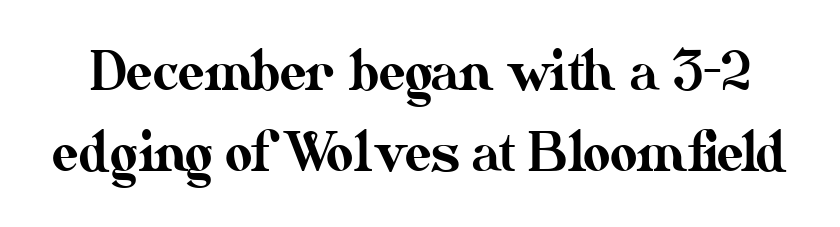
{"italic": "no", "width": "normal", "stroke_contrast": "medium", "x_height": "small", "monospaced": "no", "underline": "no", "line_spacing": "normal", "line_spacing_ratio": 1.53, "letter_spacing": "normal", "letter_spacing_em": 0.0, "glyph_px": 53}
